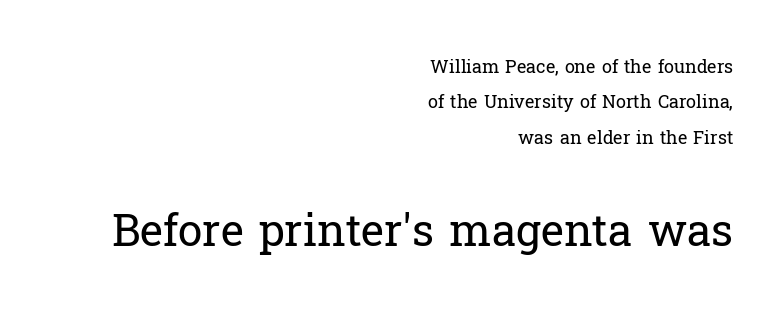
{"serif": "yes", "italic": "no", "bold": "no", "weight": "regular", "width": "normal", "stroke_contrast": "low", "x_height": "medium", "monospaced": "no", "underline": "no", "align": "right", "line_spacing": "loose", "line_spacing_ratio": 1.96, "letter_spacing": "normal", "letter_spacing_em": 0.0, "larger_block": "second", "size_ratio": 2.44, "glyph_px": 44}
